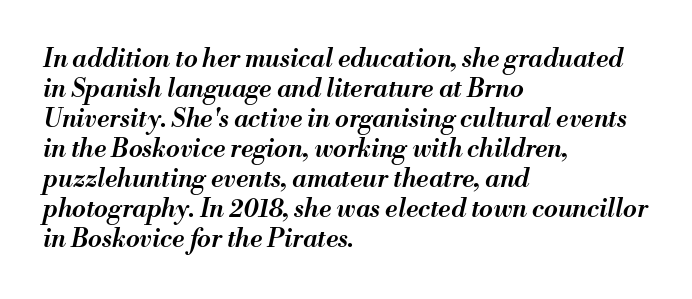
Q: Is the text bold? A: Semi-bold.
Q: Is the text italic (slanted)? A: Yes, it leans right by about 13 degrees.
Q: Is the text underlined? A: No.
Q: How is the paragraph aligned? A: Left-aligned.
Q: Is the spacing between letters normal or unusually wide? A: Normal.
